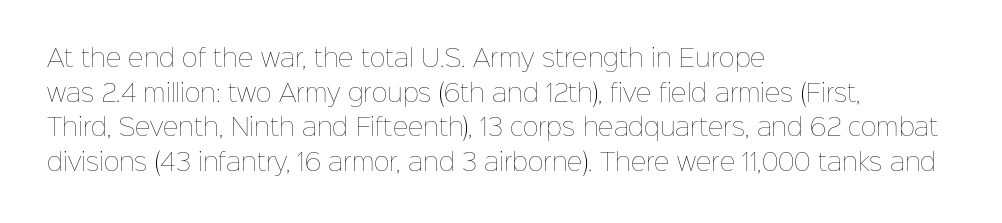
Q: Is the text bold? A: No.
Q: Is the text italic (slanted)? A: No, it is upright.
Q: Is the text underlined? A: No.
Q: How is the paragraph aligned? A: Left-aligned.
Q: Is the spacing between letters normal or unusually wide? A: Normal.
Q: Is the spacing between lines tight, normal or loose? A: Normal.
